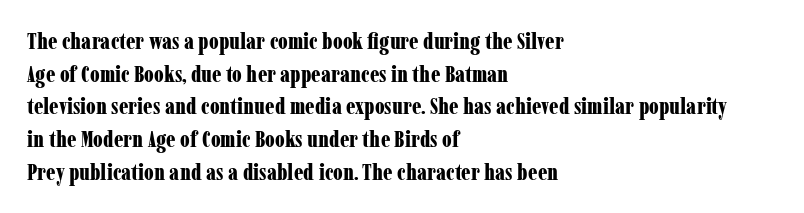
Q: Is the text bold? A: Yes.
Q: Is the text italic (slanted)? A: No, it is upright.
Q: Is the text underlined? A: No.
Q: How is the paragraph aligned? A: Left-aligned.
Q: Is the spacing between letters normal or unusually wide? A: Normal.
Q: Is the spacing between lines tight, normal or loose? A: Normal.
